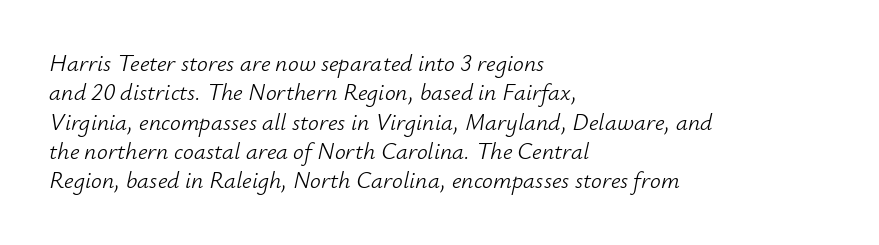
Q: Is the text bold? A: No.
Q: Is the text italic (slanted)? A: Yes, it leans right by about 12 degrees.
Q: Is the text underlined? A: No.
Q: How is the paragraph aligned? A: Left-aligned.
Q: Is the spacing between letters normal or unusually wide? A: Normal.
